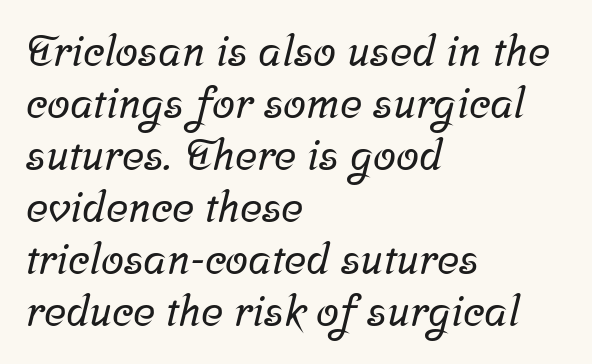
Q: Is the text underlined? A: No.
Q: How is the paragraph aligned? A: Left-aligned.
Q: Is the spacing between letters normal or unusually wide? A: Normal.
Q: Width (condensed, normal, or wide)? A: Normal.
Q: Stroke contrast? A: Low.
Q: x-height? A: Medium.
Q: Monospaced? A: No.
